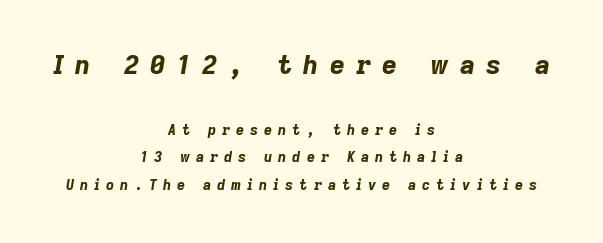
Q: Is the text bold? A: Yes.
Q: Is the text italic (slanted)? A: Yes, it leans right by about 9 degrees.
Q: Is the text underlined? A: No.
Q: How is the paragraph aligned? A: Centered.
Q: Is the spacing between letters normal or unusually wide? A: Unusually wide.
Q: Is the spacing between lines tight, normal or loose? A: Loose.
Q: Which block of text is set in a larger size, the first (top) or the second (bottom)? A: The first (top) one.
